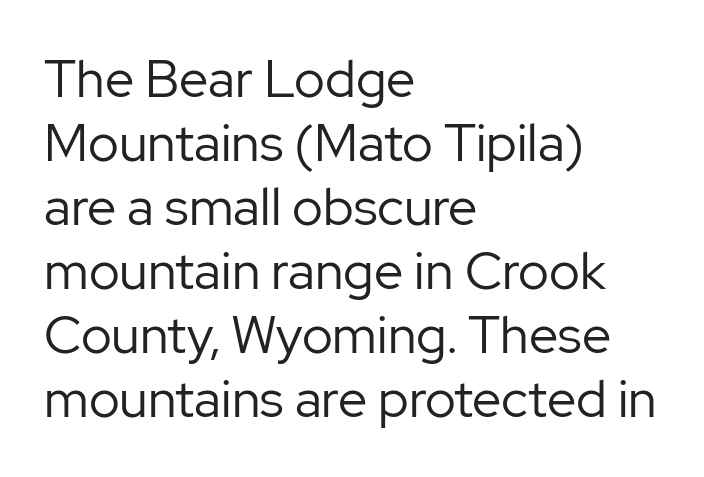
Letterform terminals end flat and unadorned throughout the passage. The typesetting does not lean heavy: it is not bold. The specimen omits any rule beneath the text block's lines. The line texture is even and compact thanks to regular tracking. Every row of glyphs begins at an identical x-position on the left. Characters remain perfectly vertical along every line.
